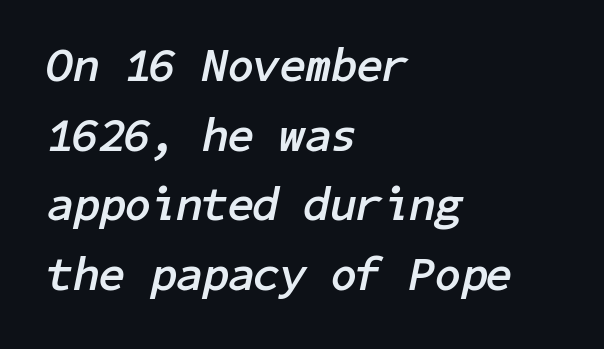
{"italic": "yes", "lean": "right", "slant_degrees": 11, "bold": "yes", "weight": "semibold", "width": "normal", "stroke_contrast": "low", "x_height": "medium", "underline": "no", "align": "left", "line_spacing": "normal", "line_spacing_ratio": 1.48, "letter_spacing": "normal", "letter_spacing_em": 0.0, "glyph_px": 47}
